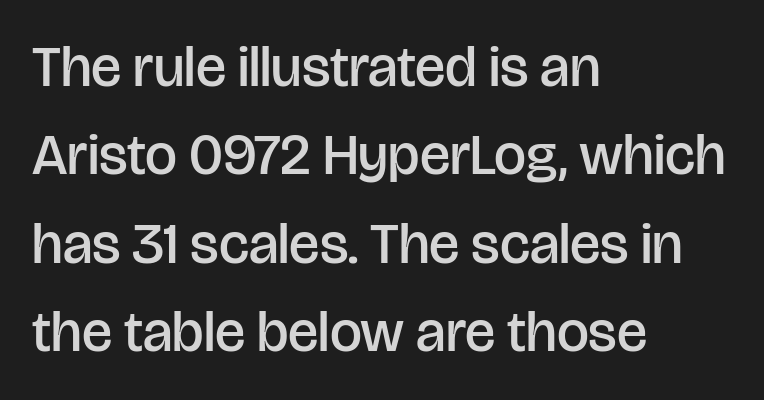
The lines sit at an ordinary, default distance from one another. Notice the strokes are somewhat thickened but not fully heavy: this is a semibold. The rag falls on the right side of this text block. The type family on display is of the sans-serif kind.
